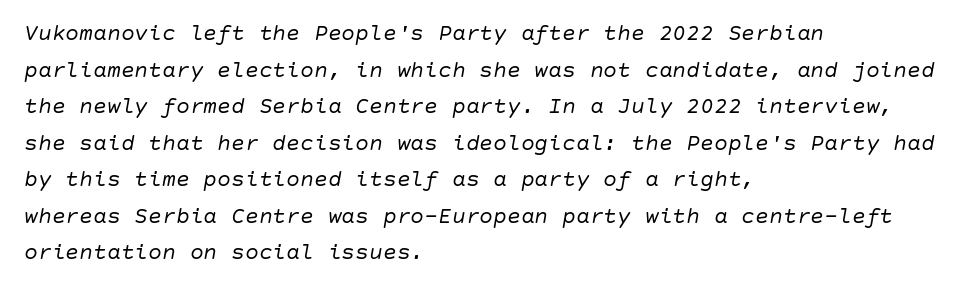
{"italic": "yes", "lean": "right", "slant_degrees": 10, "bold": "no", "underline": "no", "align": "left", "line_spacing": "normal", "line_spacing_ratio": 1.59, "letter_spacing": "normal", "letter_spacing_em": 0.0, "glyph_px": 23}
